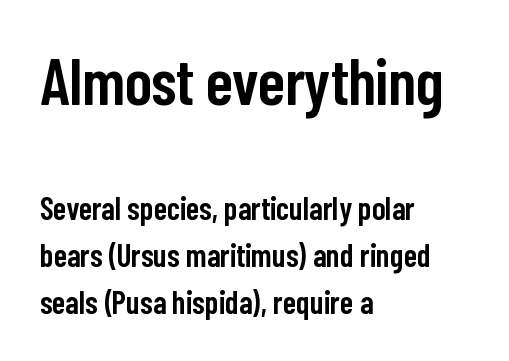
{"serif": "no", "italic": "no", "bold": "semi", "weight": "semibold", "width": "condensed", "stroke_contrast": "low", "x_height": "medium", "monospaced": "no", "underline": "no", "align": "left", "line_spacing": "normal", "line_spacing_ratio": 1.47, "letter_spacing": "normal", "letter_spacing_em": 0.0, "larger_block": "first", "size_ratio": 2.03, "glyph_px": 65}
